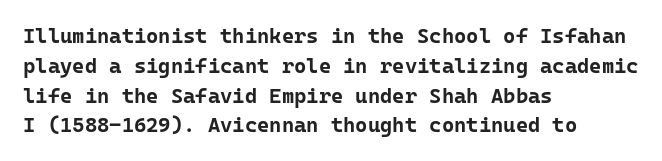
The image shows 21 px bold type, upright; set left-aligned, normal line spacing (1.42x), normal letter spacing, not underlined.
